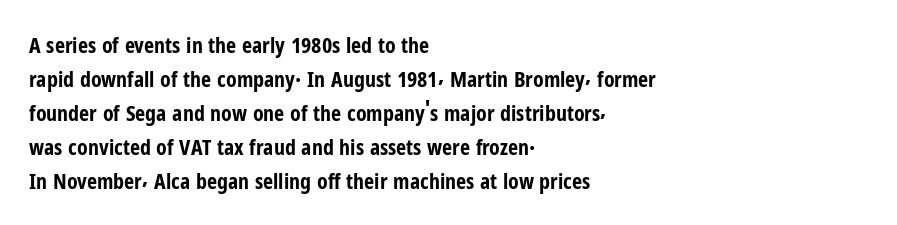
Q: Is the text bold? A: Yes.
Q: Is the text italic (slanted)? A: No, it is upright.
Q: Is the text underlined? A: No.
Q: How is the paragraph aligned? A: Left-aligned.
Q: Is the spacing between letters normal or unusually wide? A: Normal.
Q: Is the spacing between lines tight, normal or loose? A: Normal.
